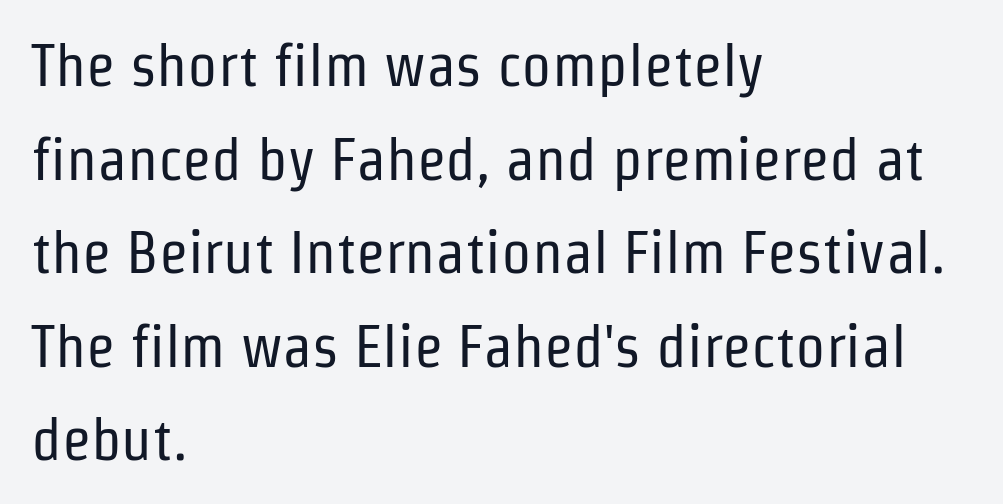
Q: Is the text bold? A: No.
Q: Is the text italic (slanted)? A: No, it is upright.
Q: Is the typeface a serif or a sans-serif typeface? A: Sans-serif.
Q: Is the text underlined? A: No.
Q: How is the paragraph aligned? A: Left-aligned.
Q: Is the spacing between letters normal or unusually wide? A: Normal.
Q: Is the spacing between lines tight, normal or loose? A: Normal.
Q: Width (condensed, normal, or wide)? A: Condensed.
Q: Stroke contrast? A: Low.
Q: x-height? A: Medium.
Q: Monospaced? A: No.
